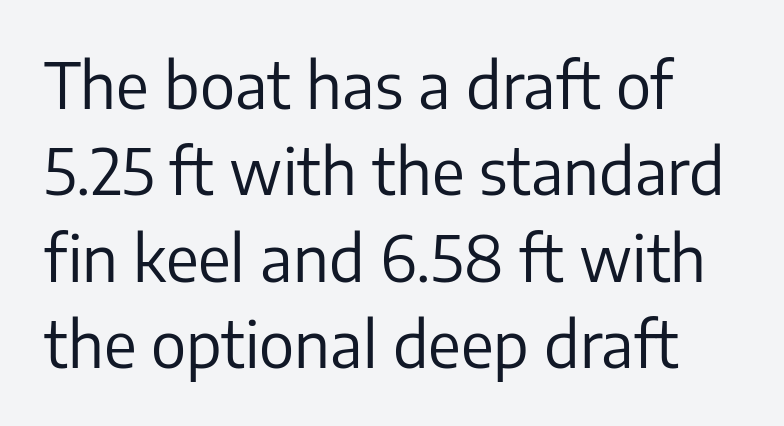
The image shows 63 px regular-weight sans-serif type, upright; set normal line spacing (1.37x), normal letter spacing, not underlined; low stroke contrast and a medium x-height.
